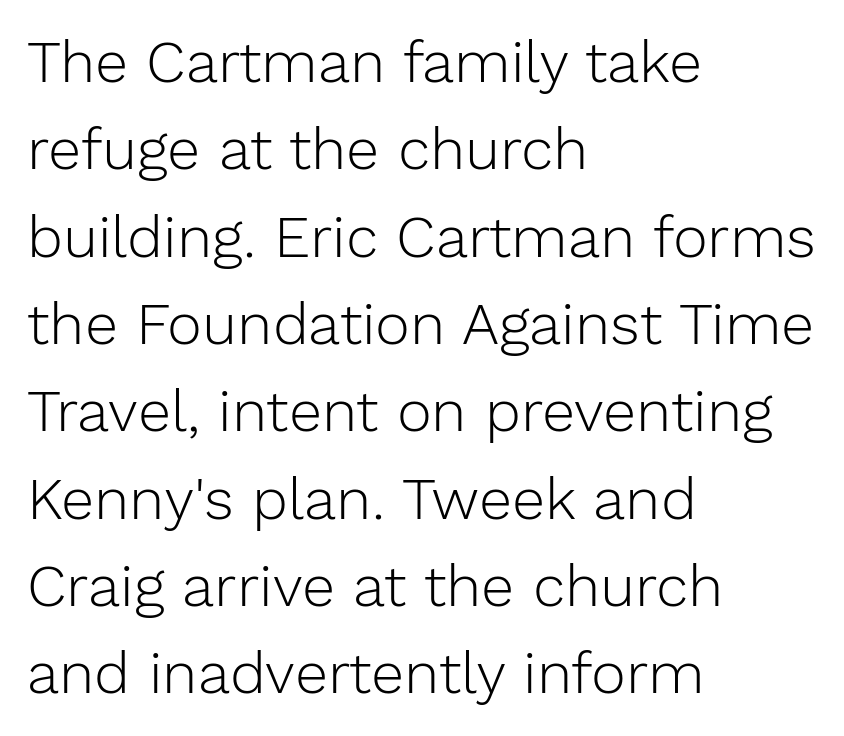
Stroke thickness stays within the range of a standard reading face or lighter. The leading is moderate, giving the passage an even texture. To sum up the face: it is a sans, with no serifs. If you drew a line through each stem, it would be perfectly vertical. Every row of glyphs begins at an identical x-position on the left.
